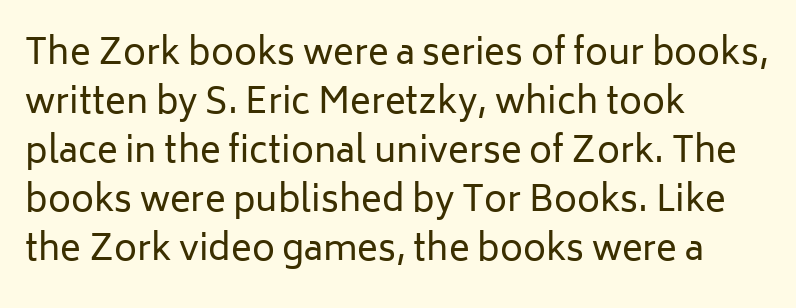
Q: Is the text bold? A: No.
Q: Is the text italic (slanted)? A: No, it is upright.
Q: Is the typeface a serif or a sans-serif typeface? A: Sans-serif.
Q: Is the text underlined? A: No.
Q: How is the paragraph aligned? A: Left-aligned.
Q: Is the spacing between letters normal or unusually wide? A: Normal.
Q: Is the spacing between lines tight, normal or loose? A: Normal.
Q: Width (condensed, normal, or wide)? A: Normal.
Q: Stroke contrast? A: Low.
Q: x-height? A: Medium.
Q: Monospaced? A: No.
